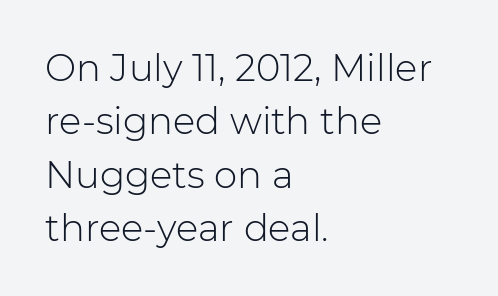
You could not count columns in this text — the font is proportionally spaced. The compositor pushed each line to the left boundary. Is there much room between lines? A standard amount, neither cramped nor airy. Words float on clear page, feet unadorned. No extra ink here — the face is not bold. Is there any slant? The stems are plumb.
